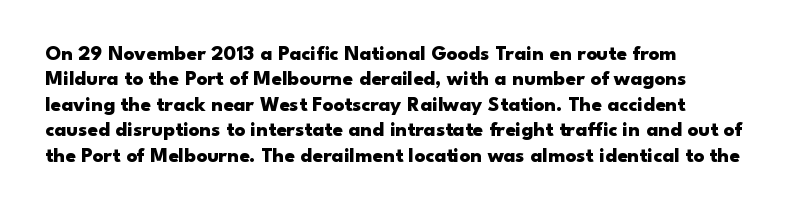
The image shows 21 px bold type, upright; set left-aligned, line spacing 1.21x, normal letter spacing, not underlined.
